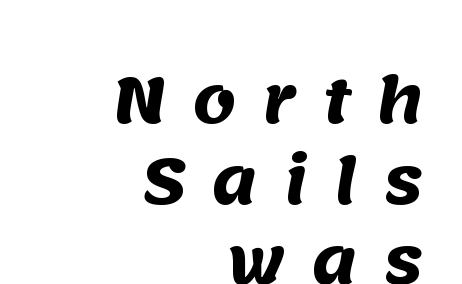
The image shows 61 px heavy sans-serif type; set right-aligned, normal line spacing (1.32x), unusually wide letter spacing (+0.43 em), not underlined; medium stroke contrast and a large x-height.
